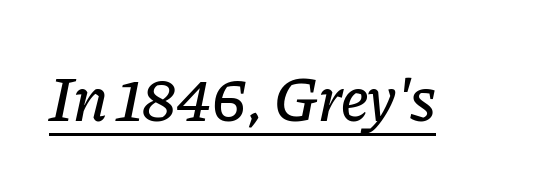
{"italic": "yes", "lean": "right", "slant_degrees": 11, "width": "normal", "stroke_contrast": "low", "x_height": "medium", "monospaced": "no", "underline": "yes", "letter_spacing": "normal", "letter_spacing_em": 0.0, "glyph_px": 64}
